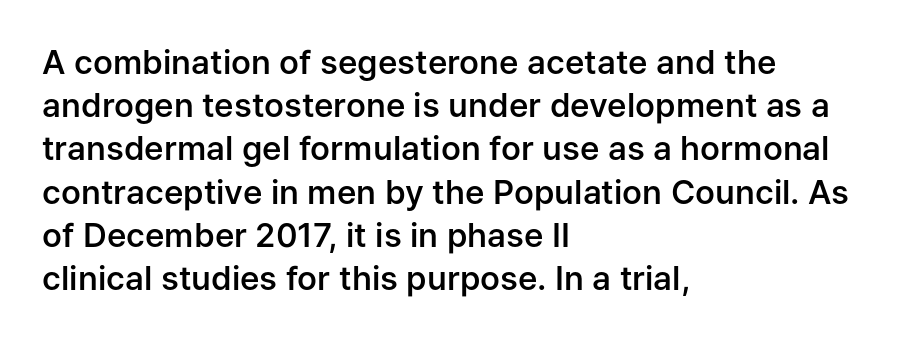
{"serif": "no", "italic": "no", "bold": "semi", "weight": "semibold", "width": "normal", "stroke_contrast": "low", "x_height": "medium", "monospaced": "no", "underline": "no", "align": "left", "line_spacing": "normal", "line_spacing_ratio": 1.31, "letter_spacing": "normal", "letter_spacing_em": 0.0, "glyph_px": 33}
